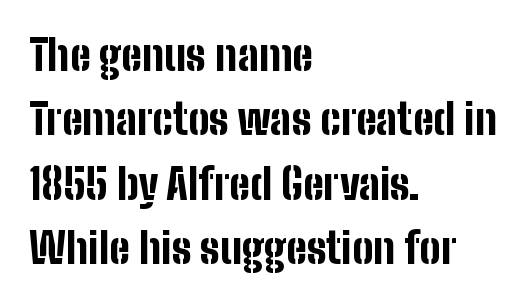
The image shows 42 px bold, condensed sans-serif type, upright; set left-aligned, normal line spacing (1.53x), normal letter spacing, not underlined; low stroke contrast and a medium x-height.
